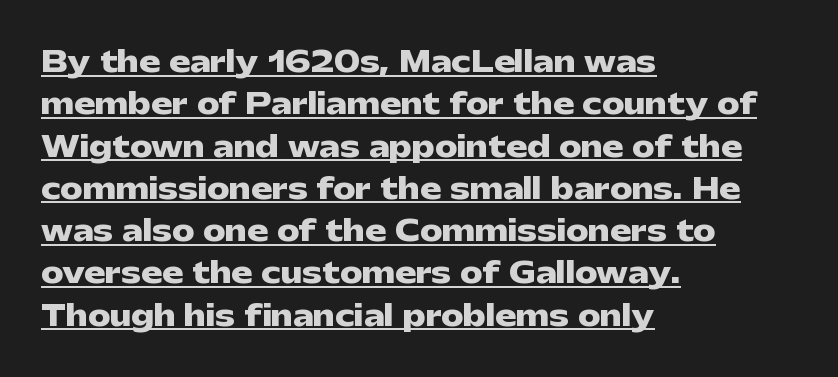
Q: Is the text bold? A: Yes.
Q: Is the text italic (slanted)? A: No, it is upright.
Q: Is the typeface a serif or a sans-serif typeface? A: Sans-serif.
Q: Is the text underlined? A: Yes.
Q: How is the paragraph aligned? A: Left-aligned.
Q: Is the spacing between letters normal or unusually wide? A: Normal.
Q: Is the spacing between lines tight, normal or loose? A: Normal.
Q: Width (condensed, normal, or wide)? A: Wide.
Q: Stroke contrast? A: Low.
Q: x-height? A: Medium.
Q: Monospaced? A: No.
